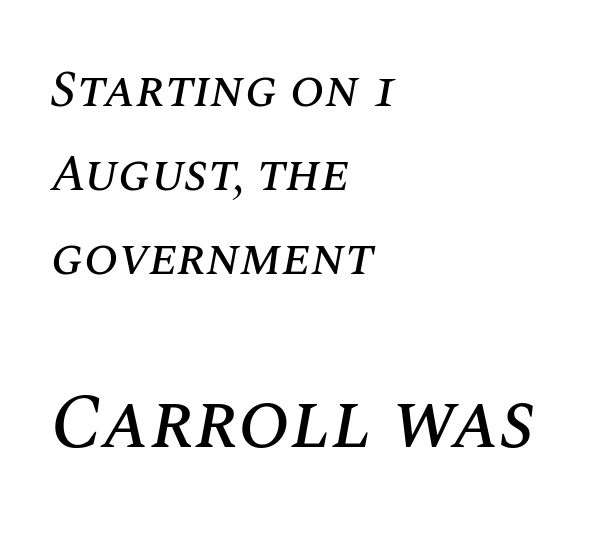
The image shows 77 px text type, italic (leaning right); set left-aligned, normal line spacing (1.65x), normal letter spacing, not underlined; the second (bottom) block is 1.51x larger; medium stroke contrast and a large x-height.
